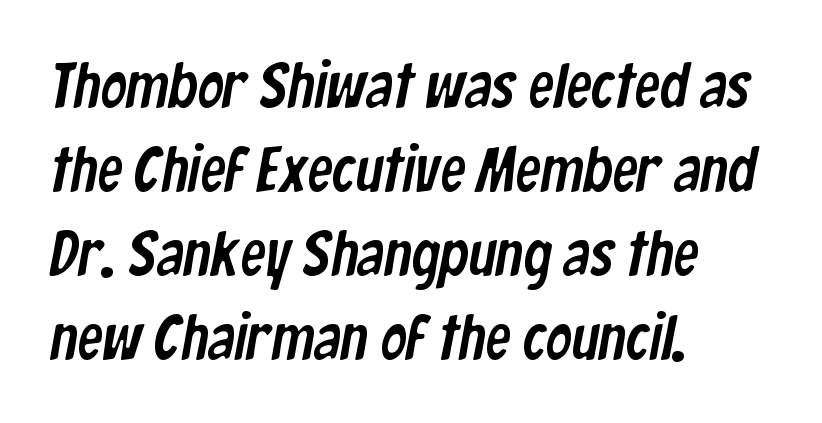
Q: Is the typeface a serif or a sans-serif typeface? A: Sans-serif.
Q: Is the text underlined? A: No.
Q: How is the paragraph aligned? A: Left-aligned.
Q: Is the spacing between letters normal or unusually wide? A: Normal.
Q: Is the spacing between lines tight, normal or loose? A: Normal.
Q: Width (condensed, normal, or wide)? A: Condensed.
Q: Stroke contrast? A: Low.
Q: x-height? A: Medium.
Q: Monospaced? A: No.
